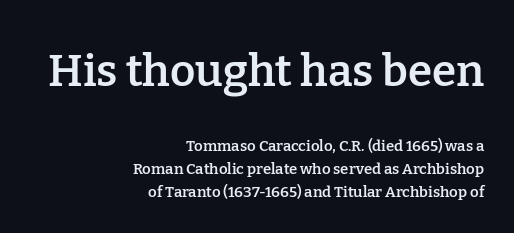
Tracking value appears to be zero — textbook default spacing. Typesetter's note — upper block bumped up in size, lower block left smaller. Students, this is semibold: more ink than regular, less than bold. Descender tails drop into unmarked territory.
